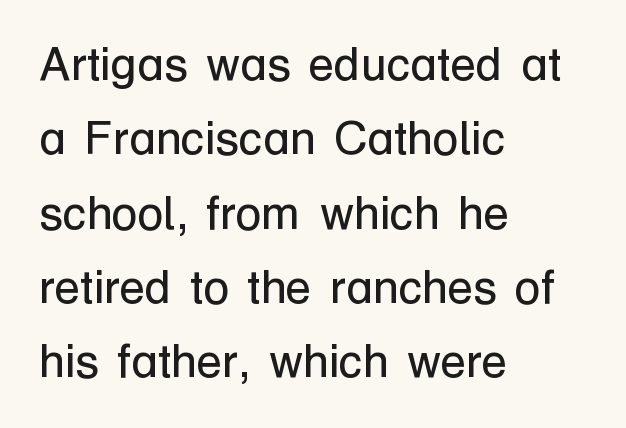
The image shows 47 px regular-weight sans-serif type, upright; set left-aligned, normal line spacing (1.58x), normal letter spacing, not underlined; low stroke contrast and a medium x-height.
